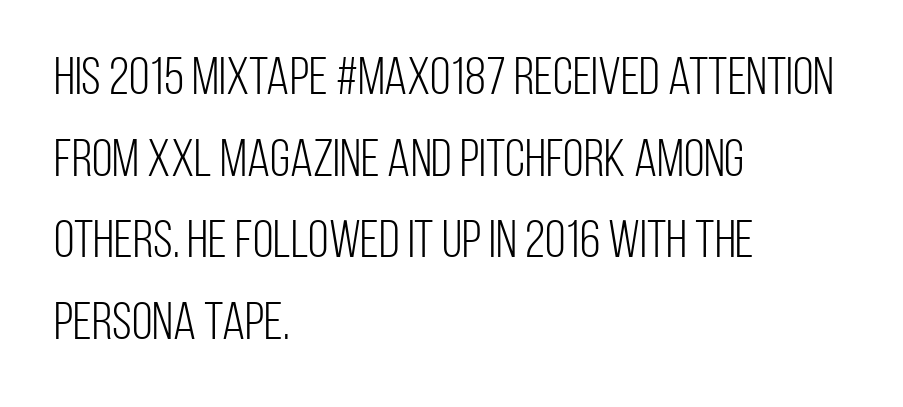
The image shows 53 px light, condensed sans-serif type, upright; set left-aligned, normal line spacing (1.54x), normal letter spacing, not underlined; low stroke contrast and a large x-height.
